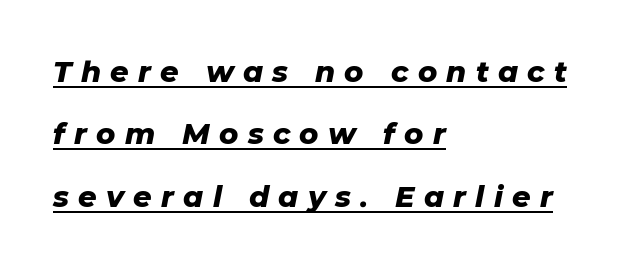
What decoration does the sample have? An underline. I'd describe the lettering as bold — thick and assertive. Line beginnings align vertically; line endings do not. Is the type slanted? Yes — the strokes lean at a clear angle. Think of a printed novel: that variable character pitch is what you see here. Observe the wide spacing: letters keep a clear distance from each other.
